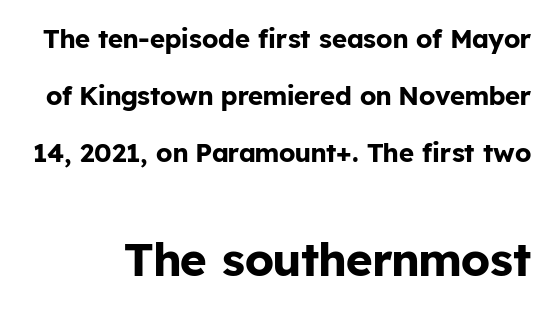
The image shows 46 px bold sans-serif type, upright; set loose line spacing (2.19x), normal letter spacing, not underlined; the second (bottom) block is 1.77x larger; low stroke contrast and a medium x-height.
